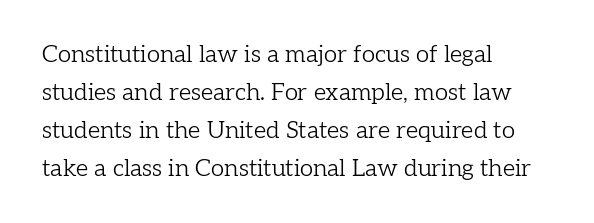
{"italic": "no", "bold": "no", "underline": "no", "align": "left", "line_spacing": "normal", "line_spacing_ratio": 1.58, "letter_spacing": "normal", "letter_spacing_em": 0.0, "glyph_px": 24}
